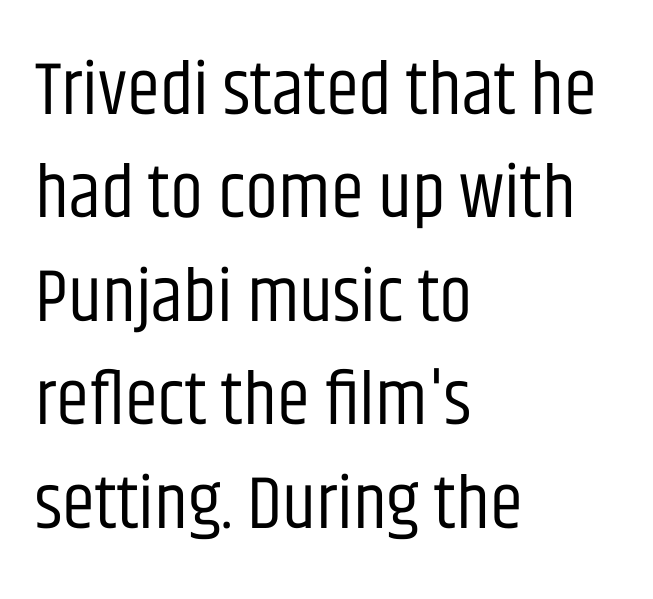
Q: Is the text bold? A: No.
Q: Is the text italic (slanted)? A: No, it is upright.
Q: Is the typeface a serif or a sans-serif typeface? A: Sans-serif.
Q: Is the text underlined? A: No.
Q: How is the paragraph aligned? A: Left-aligned.
Q: Is the spacing between letters normal or unusually wide? A: Normal.
Q: Is the spacing between lines tight, normal or loose? A: Normal.
Q: Width (condensed, normal, or wide)? A: Condensed.
Q: Stroke contrast? A: Low.
Q: x-height? A: Large.
Q: Monospaced? A: No.
